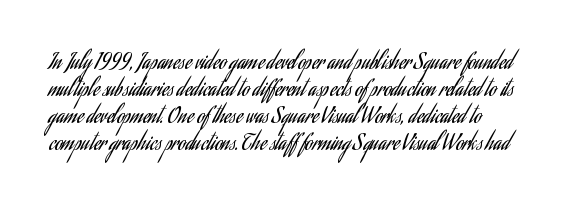
The image shows 21 px text type; set left-aligned, normal line spacing (1.29x), normal letter spacing, not underlined.
